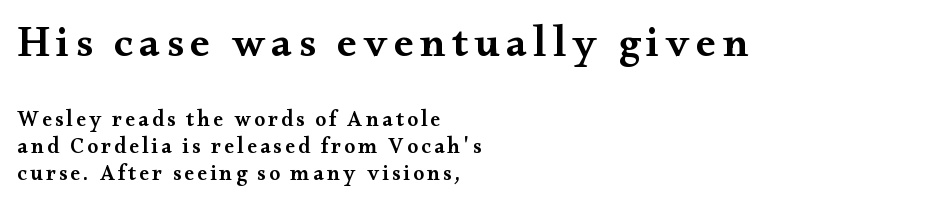
Q: Is the text bold? A: Semi-bold.
Q: Is the text italic (slanted)? A: No, it is upright.
Q: Is the typeface a serif or a sans-serif typeface? A: Serif.
Q: Is the text underlined? A: No.
Q: How is the paragraph aligned? A: Left-aligned.
Q: Which block of text is set in a larger size, the first (top) or the second (bottom)? A: The first (top) one.
Q: Width (condensed, normal, or wide)? A: Wide.
Q: Stroke contrast? A: Medium.
Q: x-height? A: Small.
Q: Monospaced? A: No.
